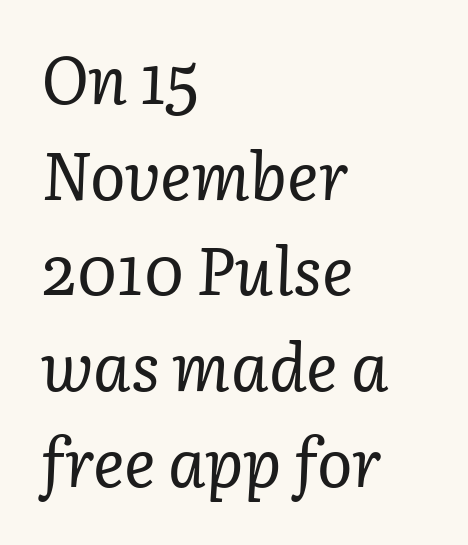
Little horizontal feet cap the strokes, marking this as serif type. Unbolded letterforms with no extra heft. Looking at the ascenders, they clearly lean. Whoever set this chose a conventional vertical rhythm. The words here are not underlined. Visually the block forms a straight wall on the left and a jagged coastline on the right.
